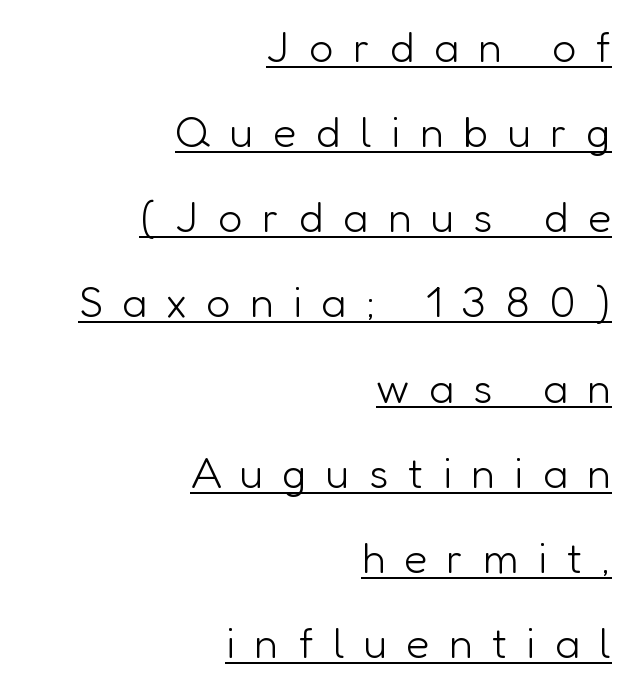
{"serif": "no", "italic": "no", "bold": "no", "weight": "light", "width": "normal", "stroke_contrast": "low", "x_height": "medium", "monospaced": "no", "underline": "yes", "align": "right", "line_spacing": "loose", "line_spacing_ratio": 1.98, "letter_spacing": "wide", "letter_spacing_em": 0.45, "glyph_px": 43}
